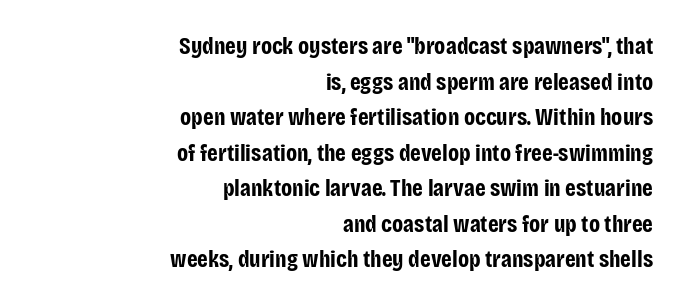
Notice how descenders clear the ascenders below comfortably — that's standard leading. The face used here is rendered with its standard letterfit. The space beneath each line is pristine and unruled. The axis of the letterforms is exactly vertical. Caption: bold face, heavy strokes. The compositor pushed each line to the right boundary.
